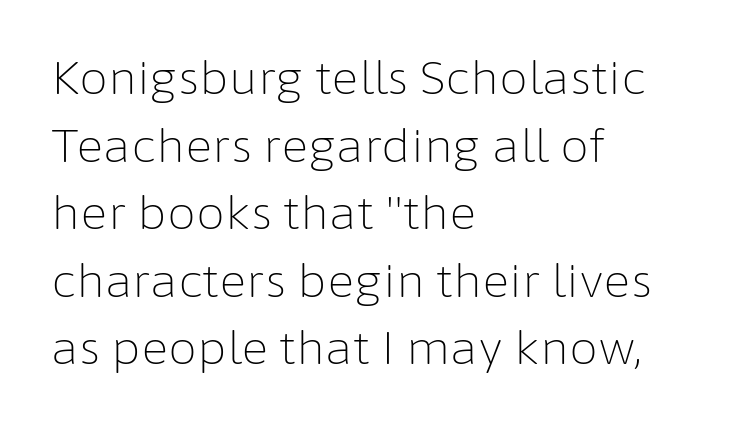
The image shows 46 px light sans-serif type, upright; set left-aligned, normal line spacing (1.47x), normal letter spacing, not underlined; low stroke contrast and a medium x-height.
